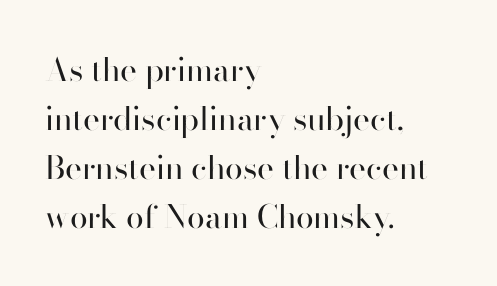
Q: Is the text bold? A: No.
Q: Is the text italic (slanted)? A: No, it is upright.
Q: Is the typeface a serif or a sans-serif typeface? A: Sans-serif.
Q: Is the text underlined? A: No.
Q: How is the paragraph aligned? A: Left-aligned.
Q: Is the spacing between letters normal or unusually wide? A: Normal.
Q: Is the spacing between lines tight, normal or loose? A: Normal.
Q: Width (condensed, normal, or wide)? A: Normal.
Q: Stroke contrast? A: High.
Q: x-height? A: Small.
Q: Monospaced? A: No.
